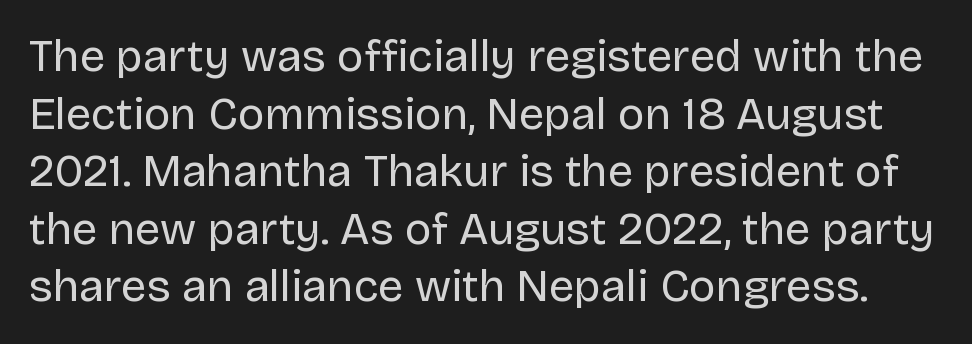
Q: Is the text bold? A: No.
Q: Is the text italic (slanted)? A: No, it is upright.
Q: Is the typeface a serif or a sans-serif typeface? A: Sans-serif.
Q: Is the text underlined? A: No.
Q: Is the spacing between letters normal or unusually wide? A: Normal.
Q: Is the spacing between lines tight, normal or loose? A: Normal.
Q: Width (condensed, normal, or wide)? A: Normal.
Q: Stroke contrast? A: Low.
Q: x-height? A: Large.
Q: Monospaced? A: No.
